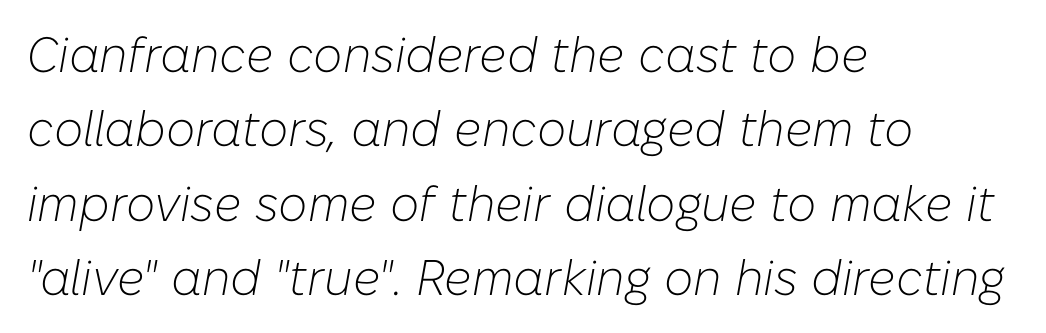
{"italic": "yes", "lean": "right", "slant_degrees": 10, "bold": "no", "weight": "light", "width": "normal", "stroke_contrast": "low", "x_height": "medium", "monospaced": "no", "underline": "no", "align": "left", "line_spacing": "normal", "line_spacing_ratio": 1.49, "letter_spacing": "normal", "letter_spacing_em": 0.0, "glyph_px": 50}
